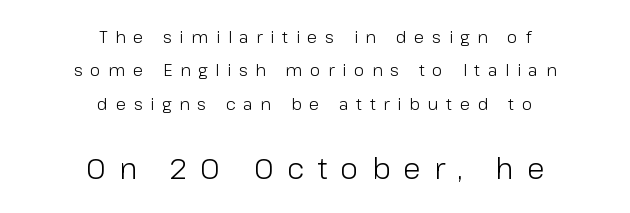
Look at the tracking — it's clearly loosened, letters drifting apart. Note the varied advance widths — an 'i' is clearly narrower than an 'm'. These lines stack symmetrically, like a column narrowing and widening about its center. The characters display no serif detailing; their extremities are plain. This reads as an unemphasized weight, regular at the heaviest.
